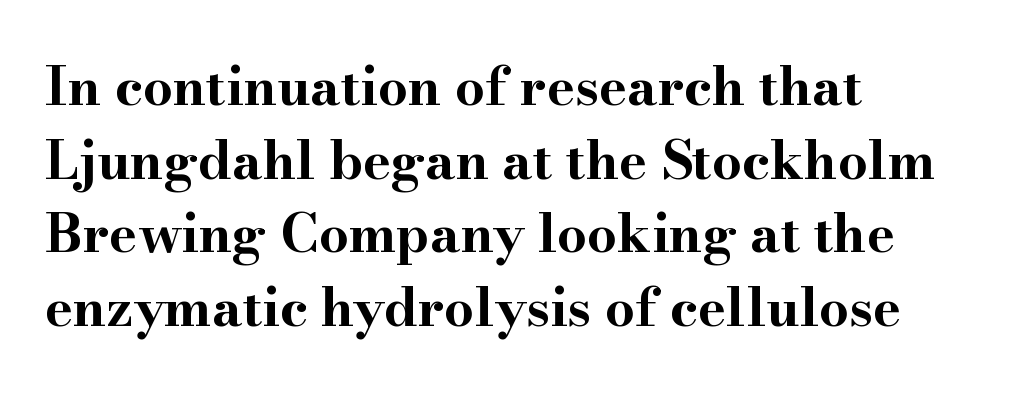
The lettering holds an erect, upright posture throughout. Layout note: lines flush left. A normal amount of white space separates one row of letters from the next. Each letter keeps its own natural width here, so spacing adapts to shape.
